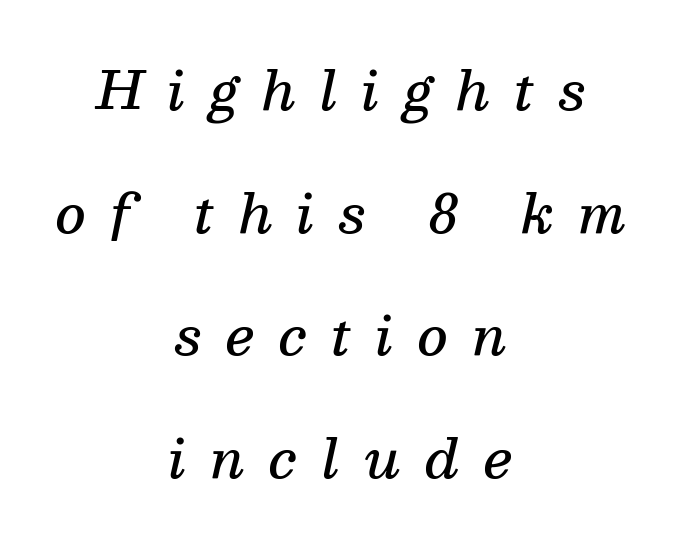
Anything drawn beneath the words? Only blank space. Glyph-to-glyph distance is far greater than everyday printed text. Students, observe: this is what heavily led, spacious text looks like. The typeface chosen for these lines features serifs. Would a proofreader flag this as italicized? Yes.
